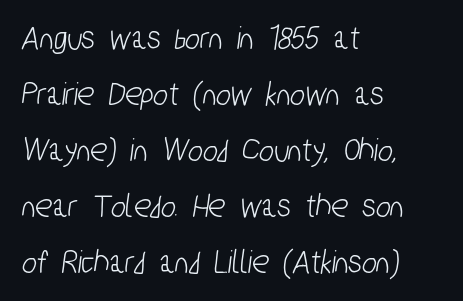
Q: Is the typeface a serif or a sans-serif typeface? A: Sans-serif.
Q: Is the text underlined? A: No.
Q: How is the paragraph aligned? A: Left-aligned.
Q: Is the spacing between letters normal or unusually wide? A: Normal.
Q: Is the spacing between lines tight, normal or loose? A: Normal.
Q: Width (condensed, normal, or wide)? A: Condensed.
Q: Stroke contrast? A: Low.
Q: x-height? A: Medium.
Q: Monospaced? A: No.
